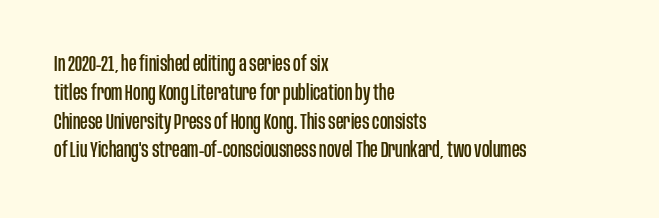
The compositor pushed each line to the left boundary. The strip under each line holds only bare page. When letters stand straight like this, we call the style roman or upright. Letter spacing: default. In terms of leading, this rendering sits right in the middle.
